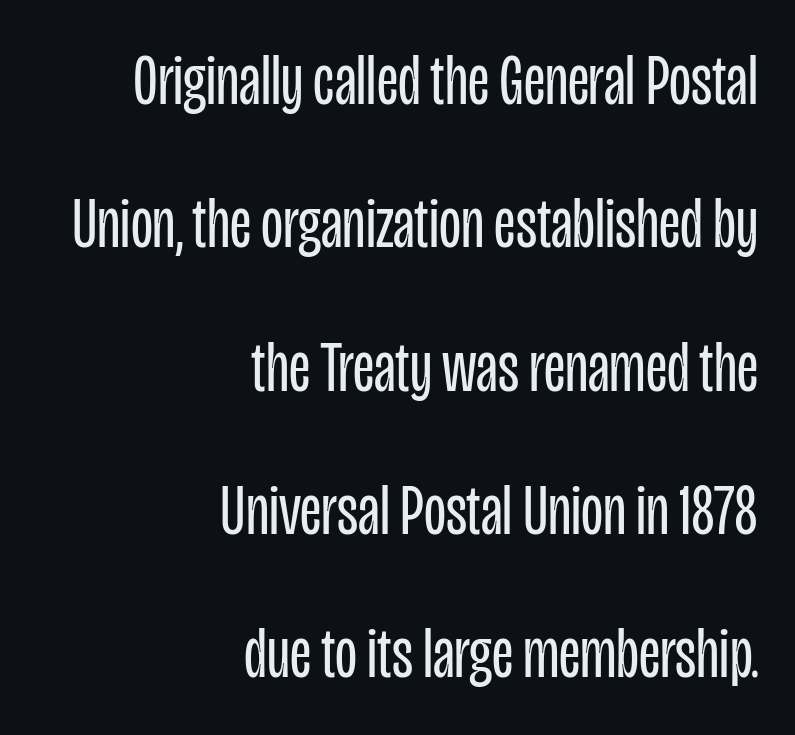
{"serif": "no", "italic": "no", "bold": "no", "weight": "regular", "width": "condensed", "stroke_contrast": "low", "x_height": "large", "monospaced": "no", "underline": "no", "align": "right", "line_spacing": "loose", "line_spacing_ratio": 1.99, "letter_spacing": "normal", "letter_spacing_em": 0.0, "glyph_px": 72}
